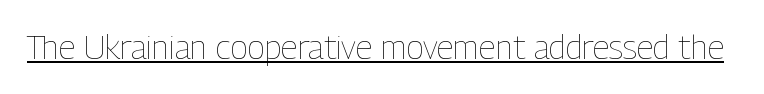
Q: Is the text bold? A: No.
Q: Is the text italic (slanted)? A: No, it is upright.
Q: Is the text underlined? A: Yes.
Q: Is the spacing between letters normal or unusually wide? A: Normal.
Q: Width (condensed, normal, or wide)? A: Condensed.
Q: Stroke contrast? A: Low.
Q: x-height? A: Medium.
Q: Monospaced? A: No.
